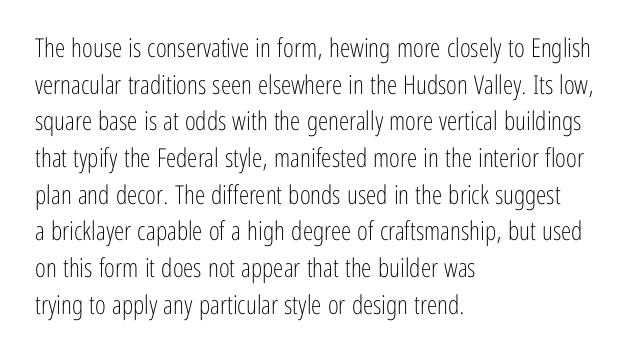
Q: Is the text bold? A: No.
Q: Is the text italic (slanted)? A: No, it is upright.
Q: Is the text underlined? A: No.
Q: How is the paragraph aligned? A: Left-aligned.
Q: Is the spacing between letters normal or unusually wide? A: Normal.
Q: Is the spacing between lines tight, normal or loose? A: Normal.
